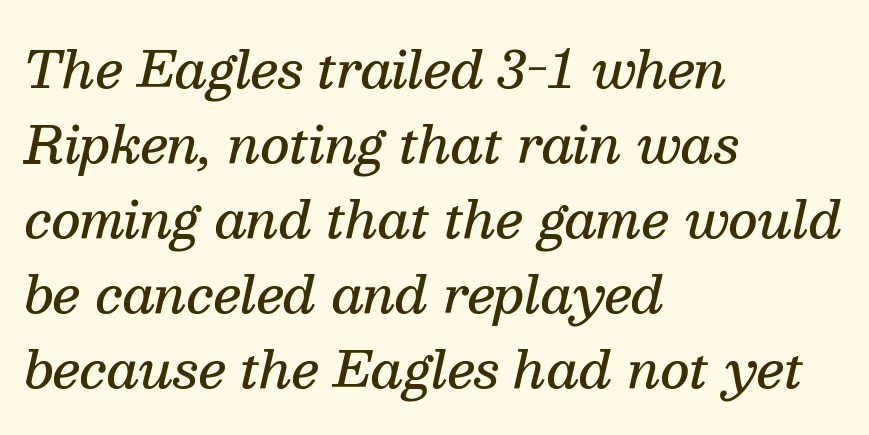
{"serif": "yes", "italic": "yes", "lean": "right", "slant_degrees": 13, "bold": "semi", "weight": "semibold", "width": "normal", "stroke_contrast": "medium", "x_height": "medium", "monospaced": "no", "underline": "no", "align": "left", "line_spacing": "normal", "line_spacing_ratio": 1.5, "letter_spacing": "normal", "letter_spacing_em": 0.0, "glyph_px": 50}
